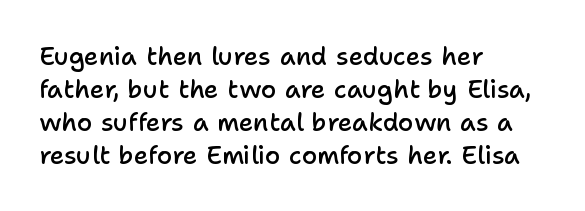
The image shows 25 px text type, upright; set left-aligned, normal line spacing (1.32x), normal letter spacing, not underlined.
